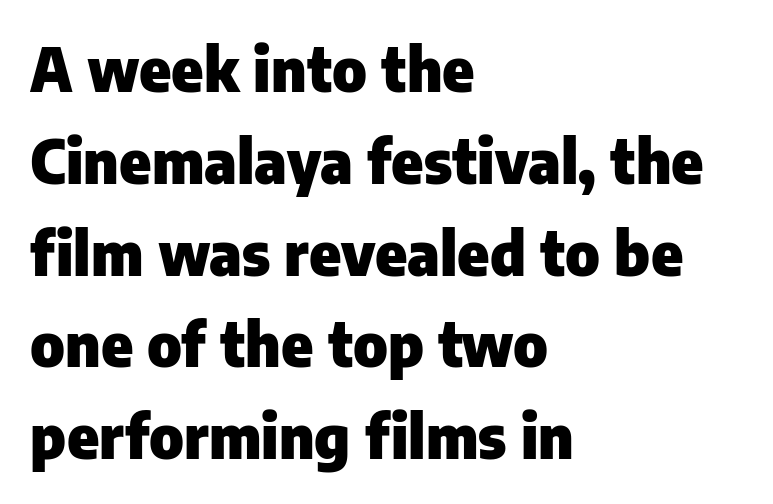
Characters remain perfectly vertical along every line. Think of a printed novel: that variable character pitch is what you see here. Type style note: lacks serifs. Leftover space on each line is placed entirely after the last word.
